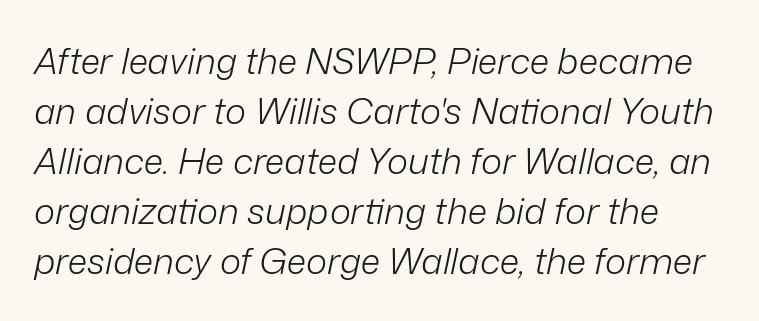
The passage shown stacks its lines at a standard gap. Check under the words: just untouched page. Varying glyph widths throughout — classic text-font behaviour. Heft: none added — not bold. If you drew a line through each stem, it would be angled. Standard letterfit; no display-style spreading of the glyphs.
